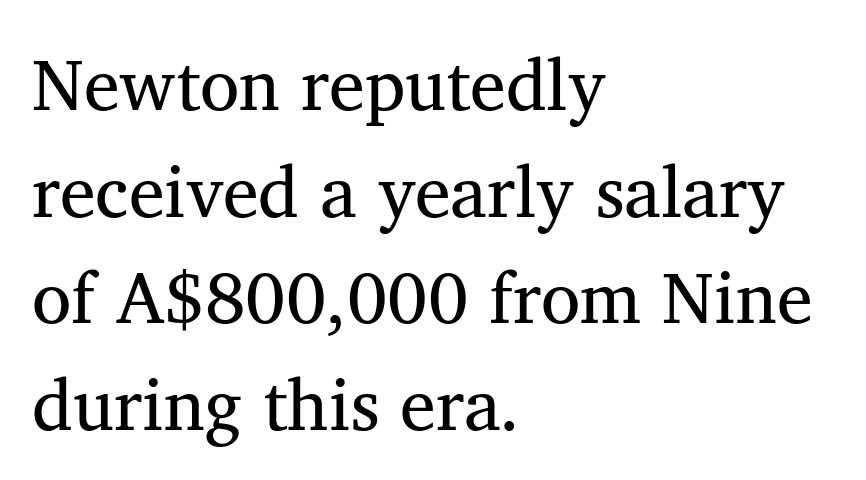
Q: Is the text bold? A: No.
Q: Is the text italic (slanted)? A: No, it is upright.
Q: Is the typeface a serif or a sans-serif typeface? A: Serif.
Q: Is the text underlined? A: No.
Q: How is the paragraph aligned? A: Left-aligned.
Q: Is the spacing between letters normal or unusually wide? A: Normal.
Q: Is the spacing between lines tight, normal or loose? A: Normal.
Q: Width (condensed, normal, or wide)? A: Normal.
Q: Stroke contrast? A: Medium.
Q: x-height? A: Medium.
Q: Monospaced? A: No.
